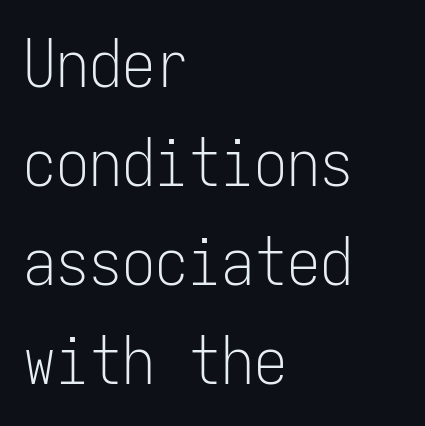
Inter-character spacing is left at the font's built-in metrics. The letters march in equal steps, a hallmark of fixed-pitch type. Has an underline been added? It has not. The weight tops out at a normal text grade.
